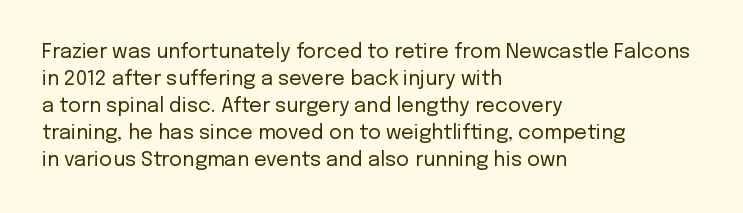
{"italic": "no", "bold": "no", "underline": "no", "align": "left", "line_spacing": "normal", "line_spacing_ratio": 1.35, "letter_spacing": "normal", "letter_spacing_em": 0.0, "glyph_px": 20}
